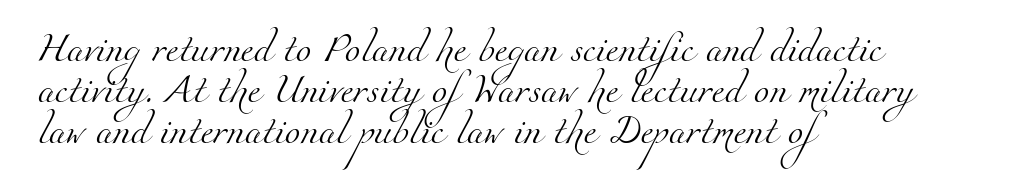
Q: Is the text bold? A: No.
Q: Is the typeface a serif or a sans-serif typeface? A: Serif.
Q: Is the text underlined? A: No.
Q: How is the paragraph aligned? A: Left-aligned.
Q: Is the spacing between letters normal or unusually wide? A: Normal.
Q: Is the spacing between lines tight, normal or loose? A: Normal.
Q: Width (condensed, normal, or wide)? A: Normal.
Q: Stroke contrast? A: Medium.
Q: x-height? A: Small.
Q: Monospaced? A: No.
